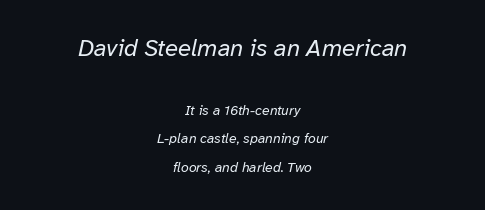
These lines were composed using italics. Whoever set this chose breathing room over compactness in the vertical rhythm. Letters have the restrained weight of plain body copy at most. Typeset on center — no edge is straight. The passage shown has conventional tracking throughout. A clean baseline with only descenders dipping below it.
